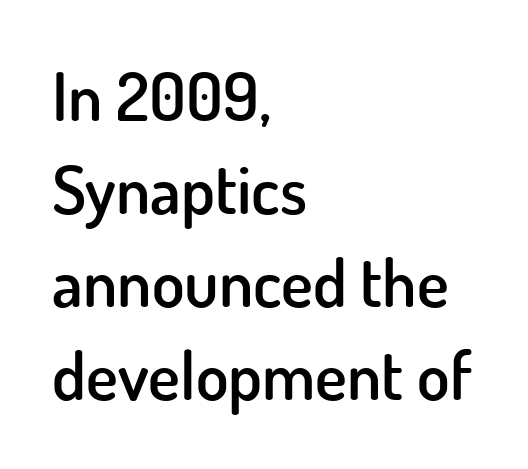
This sample is left-justified, so line endings fall wherever the words run out. Compared with typical paragraphs, the rows here are spaced about the same. Italic: no, the glyphs are upright roman. Students, note that the glyphs here touch the page at normal intervals. Typographically, this falls in the sans-serif category.
